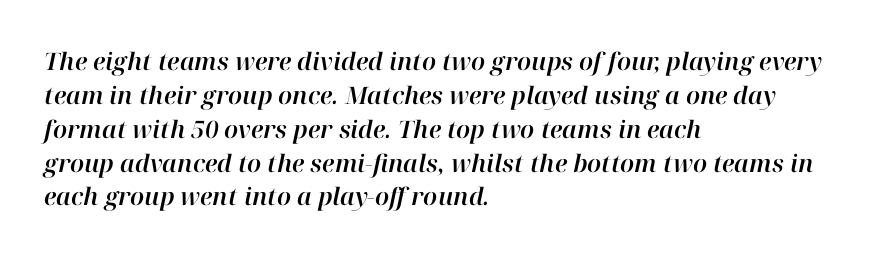
This sample keeps an unexceptional amount of space between lines. This rendering leaves character spacing at its baseline value. A classic flush-left, rag-right setting is used for this passage. The space directly below the letters is spotless. If you drew a line through each stem, it would be angled.
